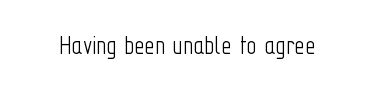
The image shows 28 px light, condensed sans-serif type, upright; set normal letter spacing, not underlined; low stroke contrast and a medium x-height.
